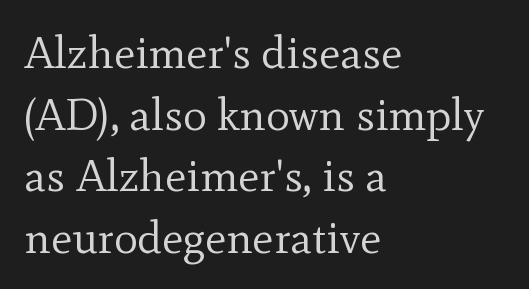
Q: Is the text bold? A: No.
Q: Is the text italic (slanted)? A: No, it is upright.
Q: Is the typeface a serif or a sans-serif typeface? A: Serif.
Q: Is the text underlined? A: No.
Q: How is the paragraph aligned? A: Left-aligned.
Q: Is the spacing between letters normal or unusually wide? A: Normal.
Q: Is the spacing between lines tight, normal or loose? A: Normal.
Q: Width (condensed, normal, or wide)? A: Normal.
Q: x-height? A: Small.
Q: Monospaced? A: No.
